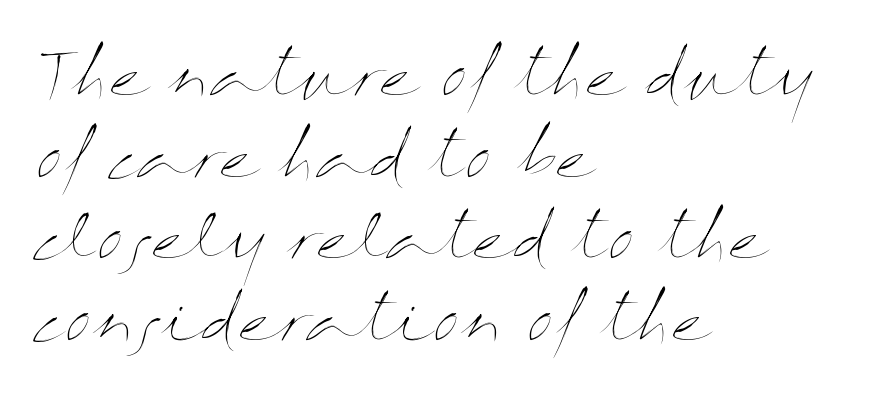
Alignment: flush left. Words float on clear page, feet unadorned. The passage shown is typed in a proportional face where columns would drift. Nothing heavy about these letters — not bold at all.
